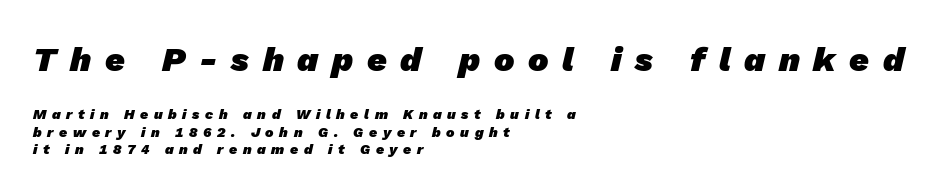
The line-height multiplier appears to be the usual default. The horizontal fit of the characters is loose and conspicuously gappy. Looks like regular typesetting: each glyph gets only the width it needs. The characters display no serif detailing; their extremities are plain.
